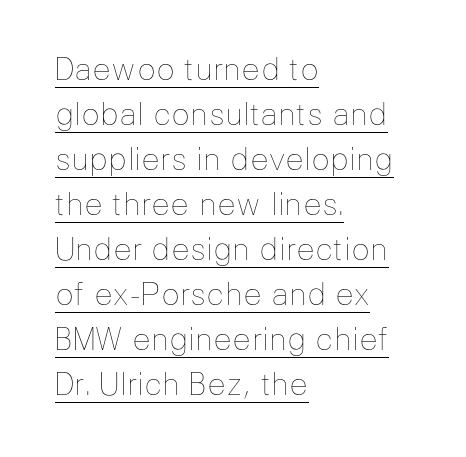
Q: Is the text bold? A: No.
Q: Is the text italic (slanted)? A: No, it is upright.
Q: Is the text underlined? A: Yes.
Q: How is the paragraph aligned? A: Left-aligned.
Q: Is the spacing between letters normal or unusually wide? A: Normal.
Q: Is the spacing between lines tight, normal or loose? A: Normal.
Q: Width (condensed, normal, or wide)? A: Normal.
Q: Stroke contrast? A: Low.
Q: x-height? A: Medium.
Q: Monospaced? A: No.
